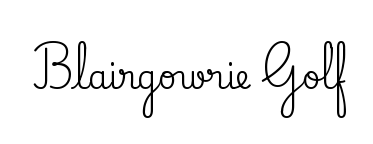
A typesetter would call this proportional, since set widths differ per character. Stroke terminals: seriffed. Short note: letters normally spaced. When letters stand straight like this, we call the style roman or upright.
